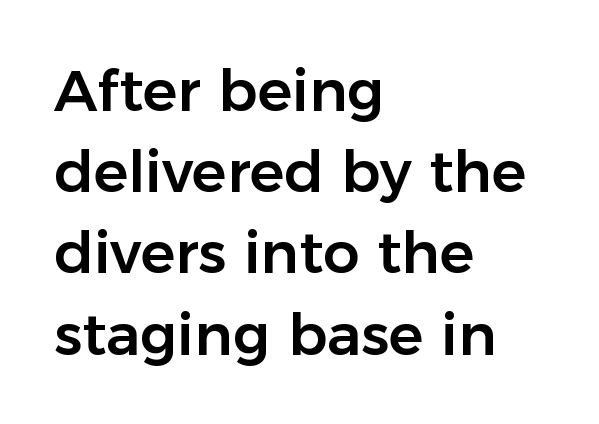
The image shows 58 px sans-serif type, upright; set left-aligned, normal line spacing (1.4x), normal letter spacing, not underlined; low stroke contrast and a medium x-height.
